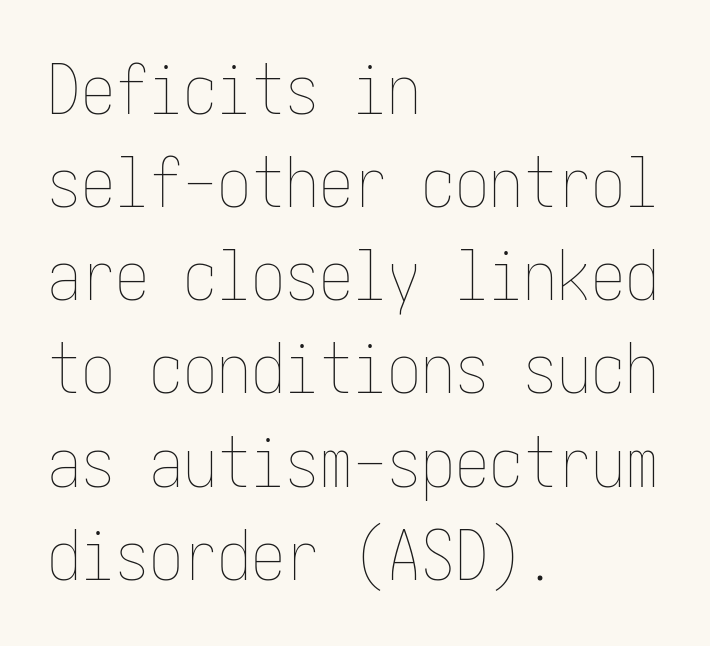
The image shows 68 px thin, condensed type, upright; set left-aligned, normal line spacing (1.37x), normal letter spacing, not underlined; low stroke contrast and a medium x-height.
